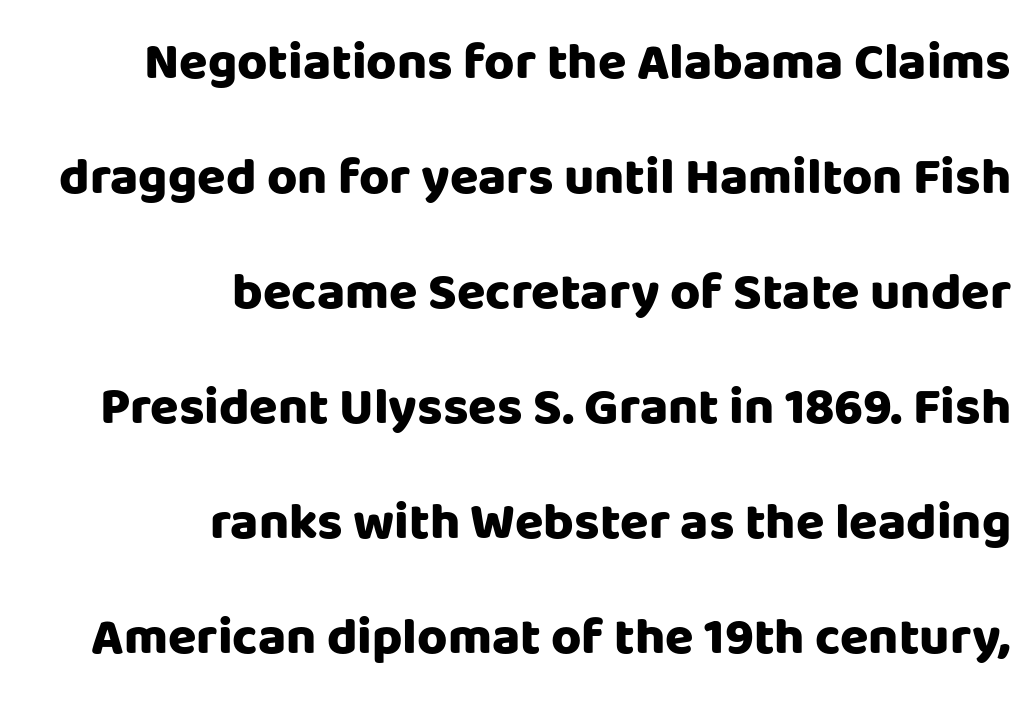
{"serif": "no", "italic": "no", "bold": "yes", "weight": "heavy", "width": "normal", "stroke_contrast": "low", "x_height": "large", "monospaced": "no", "underline": "no", "align": "right", "line_spacing": "loose", "line_spacing_ratio": 2.21, "letter_spacing": "normal", "letter_spacing_em": 0.0, "glyph_px": 52}
